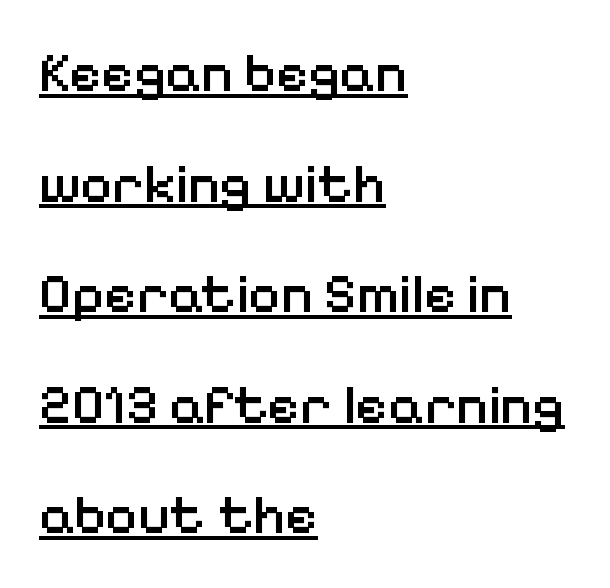
The image shows 55 px semibold sans-serif type, upright; set left-aligned, loose line spacing (2.01x), normal letter spacing, underlined; low stroke contrast and a medium x-height.
